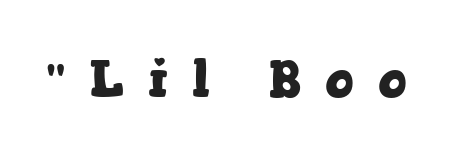
The image shows 53 px heavy, wide serif type, upright; set unusually wide letter spacing (+0.45 em), not underlined; low stroke contrast and a medium x-height.
